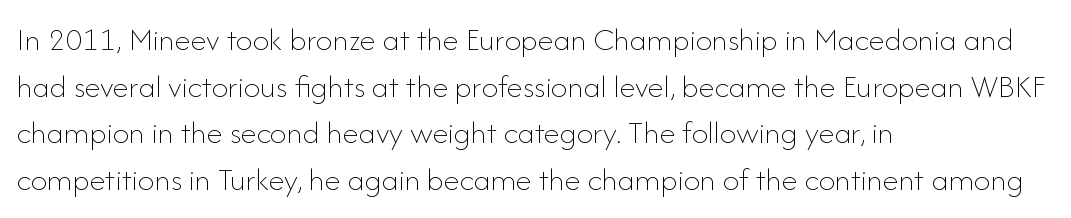
Q: Is the text bold? A: No.
Q: Is the text italic (slanted)? A: No, it is upright.
Q: Is the text underlined? A: No.
Q: How is the paragraph aligned? A: Left-aligned.
Q: Is the spacing between letters normal or unusually wide? A: Normal.
Q: Is the spacing between lines tight, normal or loose? A: Normal.
Q: Width (condensed, normal, or wide)? A: Normal.
Q: Stroke contrast? A: Low.
Q: x-height? A: Small.
Q: Monospaced? A: No.
